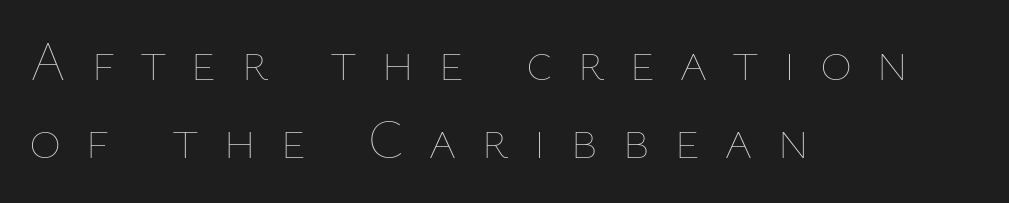
The image shows 55 px thin type, upright; set left-aligned, normal line spacing (1.41x), unusually wide letter spacing (+0.44 em), not underlined; low stroke contrast and a medium x-height.
